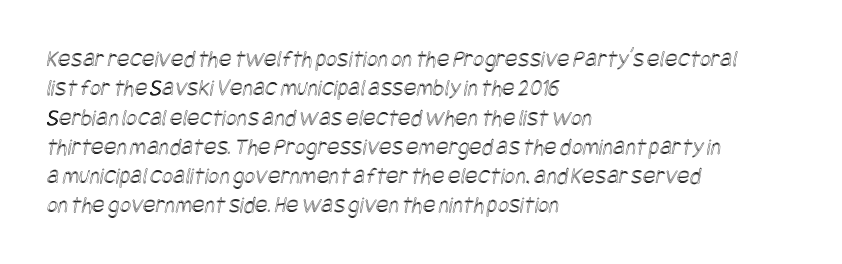
Q: Is the text underlined? A: No.
Q: How is the paragraph aligned? A: Left-aligned.
Q: Is the spacing between letters normal or unusually wide? A: Normal.
